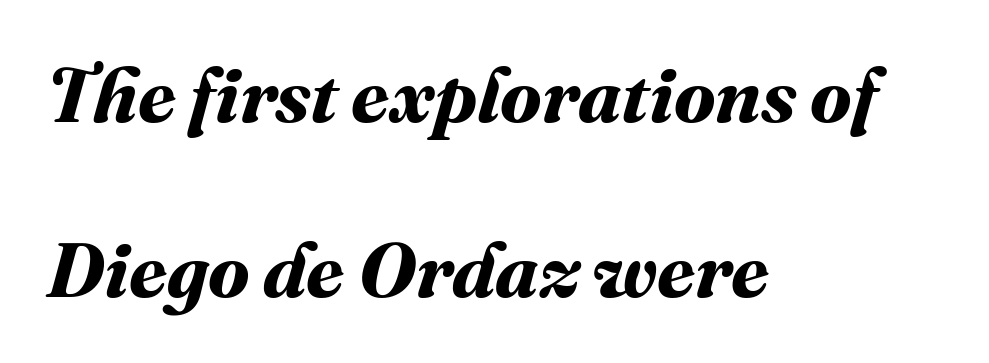
Q: Is the text bold? A: Yes.
Q: Is the text underlined? A: No.
Q: How is the paragraph aligned? A: Left-aligned.
Q: Is the spacing between letters normal or unusually wide? A: Normal.
Q: Is the spacing between lines tight, normal or loose? A: Loose.
Q: Width (condensed, normal, or wide)? A: Normal.
Q: Stroke contrast? A: Medium.
Q: x-height? A: Medium.
Q: Monospaced? A: No.
